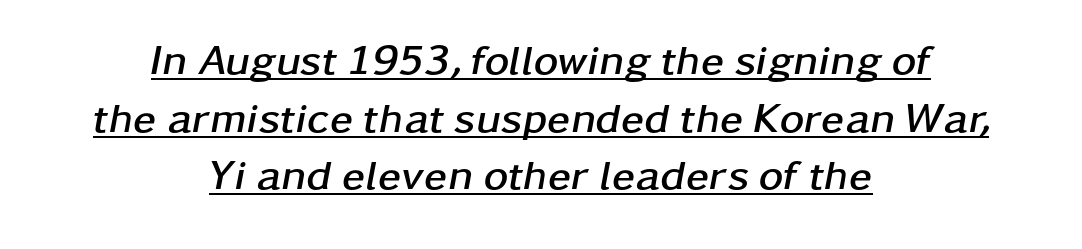
If you measured baseline to baseline, you'd find a middling distance. Standard letterfit; no display-style spreading of the glyphs. You could not count columns in this text — the font is proportionally spaced. The text block is weighted toward neither margin, spreading evenly from the middle. The typesetting leans heavy: a genuine bold. The letters are slanted; this is an italic face.
